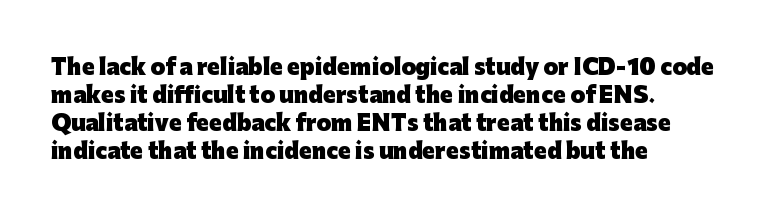
Q: Is the text bold? A: Yes.
Q: Is the text italic (slanted)? A: No, it is upright.
Q: Is the text underlined? A: No.
Q: How is the paragraph aligned? A: Left-aligned.
Q: Is the spacing between letters normal or unusually wide? A: Normal.
Q: Is the spacing between lines tight, normal or loose? A: Normal.
